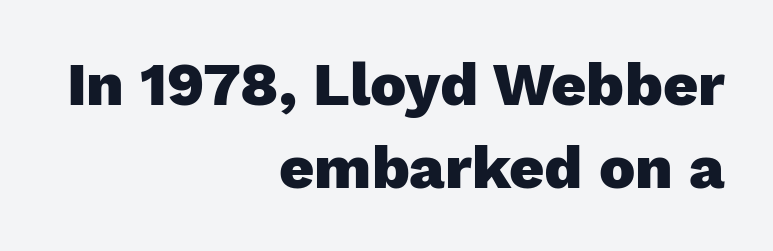
{"serif": "no", "italic": "no", "bold": "yes", "weight": "heavy", "width": "normal", "stroke_contrast": "low", "x_height": "medium", "monospaced": "no", "underline": "no", "align": "right", "line_spacing": "normal", "line_spacing_ratio": 1.36, "letter_spacing": "normal", "letter_spacing_em": 0.0, "glyph_px": 61}
